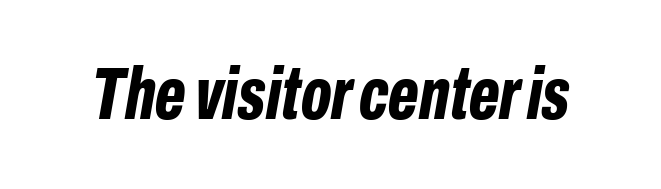
{"italic": "yes", "lean": "right", "slant_degrees": 10, "bold": "yes", "weight": "bold", "width": "condensed", "stroke_contrast": "low", "x_height": "medium", "monospaced": "no", "underline": "no", "letter_spacing": "normal", "letter_spacing_em": 0.0, "glyph_px": 73}
